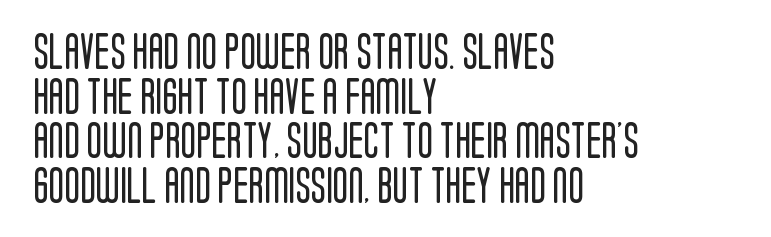
This rendering leaves character spacing at its baseline value. Varying glyph widths throughout — classic text-font behaviour. The text was rendered using a sans face with plain stroke endings. The paragraph has a hard left edge and a soft right edge.
